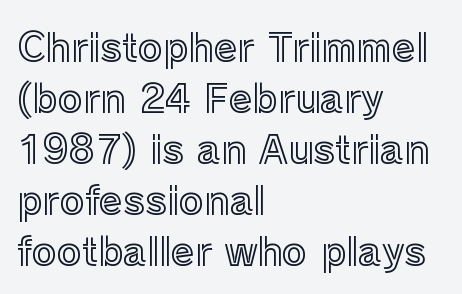
The image shows 38 px text type, upright; set left-aligned, normal line spacing (1.34x), normal letter spacing, not underlined; a medium x-height.
